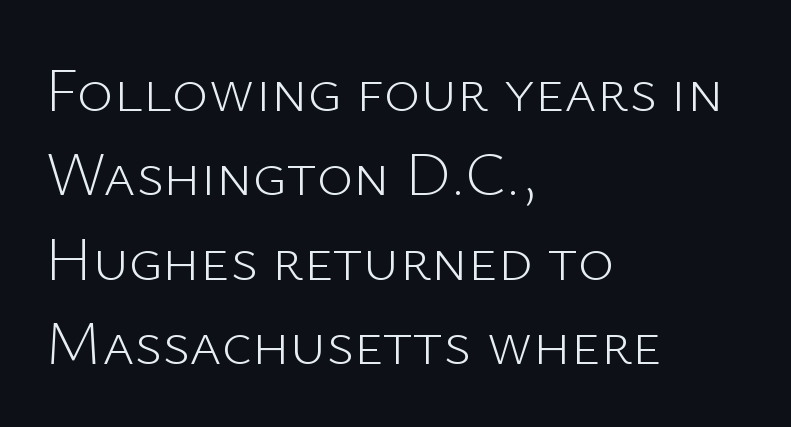
{"serif": "no", "italic": "no", "bold": "no", "weight": "light", "width": "normal", "stroke_contrast": "low", "x_height": "medium", "monospaced": "no", "underline": "no", "align": "left", "line_spacing": "normal", "line_spacing_ratio": 1.36, "letter_spacing": "normal", "letter_spacing_em": 0.0, "glyph_px": 62}
